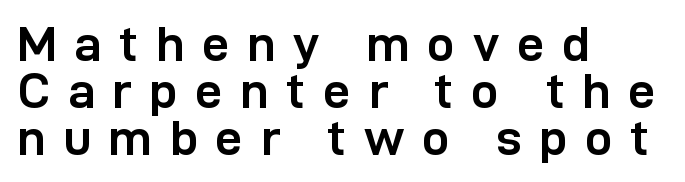
Q: Is the text bold? A: Yes.
Q: Is the text italic (slanted)? A: No, it is upright.
Q: Is the typeface a serif or a sans-serif typeface? A: Sans-serif.
Q: Is the text underlined? A: No.
Q: How is the paragraph aligned? A: Left-aligned.
Q: Is the spacing between letters normal or unusually wide? A: Unusually wide.
Q: Is the spacing between lines tight, normal or loose? A: Tight.
Q: Width (condensed, normal, or wide)? A: Normal.
Q: Stroke contrast? A: Low.
Q: x-height? A: Medium.
Q: Monospaced? A: No.
